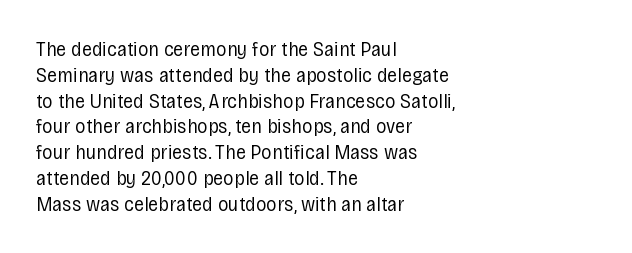
The image shows 21 px text type, upright; set left-aligned, line spacing 1.23x, normal letter spacing, not underlined.
